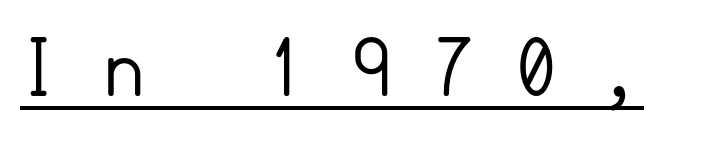
The lettering holds an erect, upright posture throughout. Font category for this specimen: sans-serif. Is the letter spacing exaggerated? Yes — the characters are pushed far apart. No heavy texture on the line: the type isn't bold. A rule runs beneath these lines of type.
